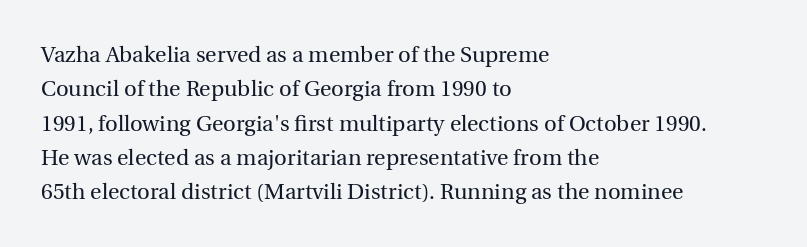
The specimen reads as upright at a glance. Is the stroke heavy? The answer is a plain regular-or-lighter. Clear beneath every line of the passage. Notice how descenders clear the ascenders below comfortably — that's standard leading.
